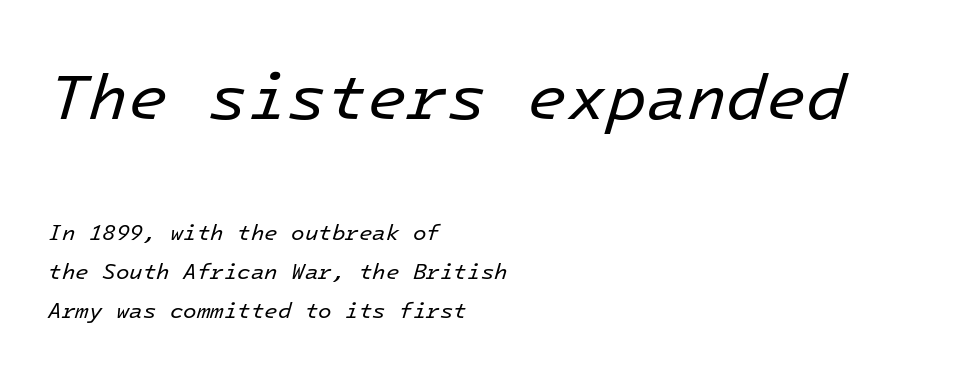
A light-to-regular cut is what we see here. Check under the words: just untouched page. The typography opts for an oblique posture over an upright one. These lines are rendered in a fixed-pitch font. Typeset ragged right — the left edge is the straight one.
